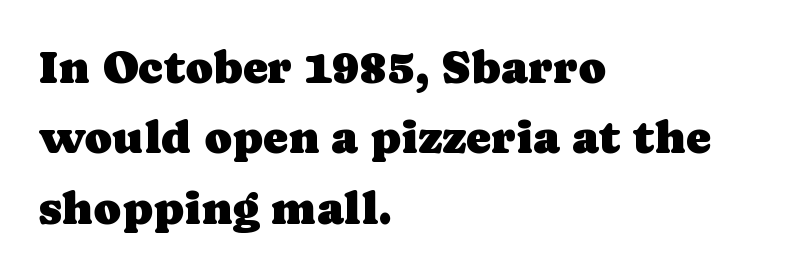
{"serif": "yes", "italic": "no", "width": "normal", "stroke_contrast": "low", "x_height": "medium", "monospaced": "no", "underline": "no", "align": "left", "line_spacing": "normal", "line_spacing_ratio": 1.5, "letter_spacing": "normal", "letter_spacing_em": 0.0, "glyph_px": 47}
